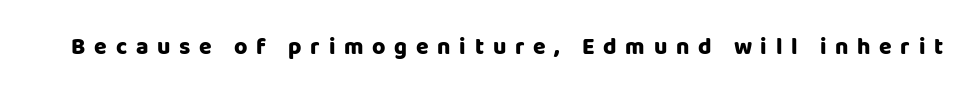
{"italic": "no", "bold": "yes", "underline": "no", "letter_spacing": "wide", "letter_spacing_em": 0.38, "glyph_px": 23}
